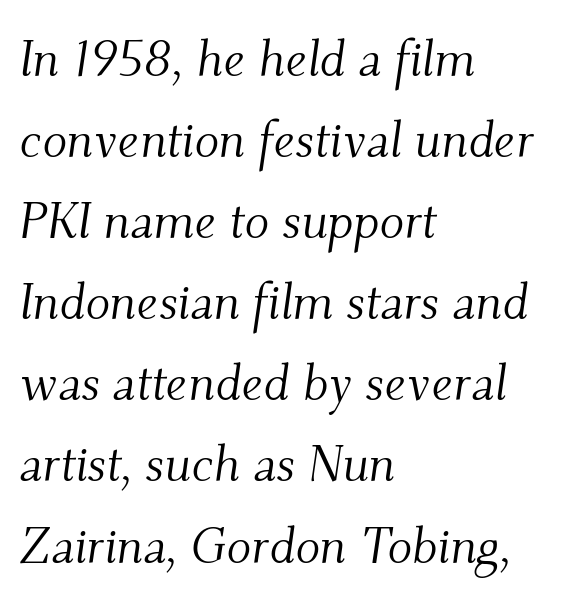
The image shows 51 px light serif type, italic (leaning right); set left-aligned, normal line spacing (1.59x), normal letter spacing, not underlined; medium stroke contrast and a small x-height.
